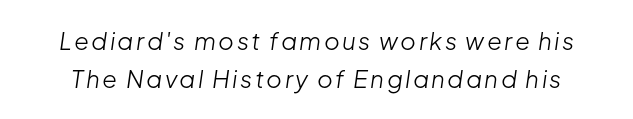
Q: Is the text bold? A: No.
Q: Is the text italic (slanted)? A: Yes, it leans right by about 8 degrees.
Q: Is the text underlined? A: No.
Q: Is the spacing between lines tight, normal or loose? A: Normal.
